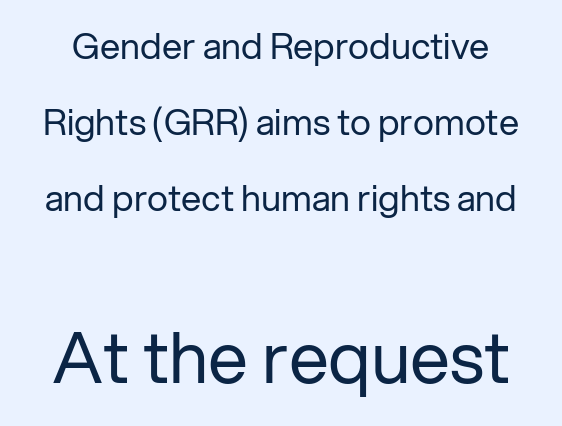
The image shows 71 px regular-weight sans-serif type, upright; set loose line spacing (2.11x), normal letter spacing, not underlined; the second (bottom) block is 1.97x larger; low stroke contrast and a medium x-height.
